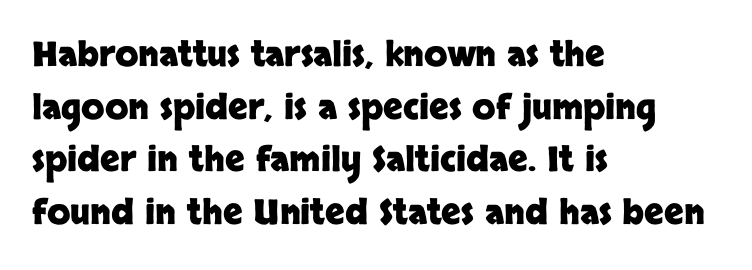
The passage is arranged the way most books set body copy — flush left. Typographically, this falls in the sans-serif category. Quick note: interline space is typical. Is this a fixed-width face? No — the glyphs have proportional, varying widths. The line texture is even and compact thanks to regular tracking. Quick note: underline off.
